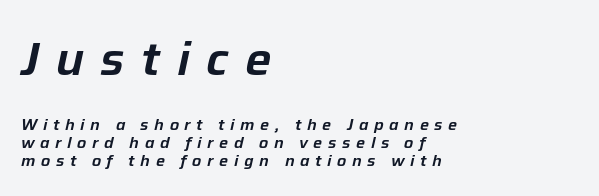
The image shows 47 px text type, italic (leaning right); set left-aligned, tight line spacing (1.12x), unusually wide letter spacing (+0.35 em), not underlined; the first (top) block is 2.94x larger; low stroke contrast and a medium x-height.
